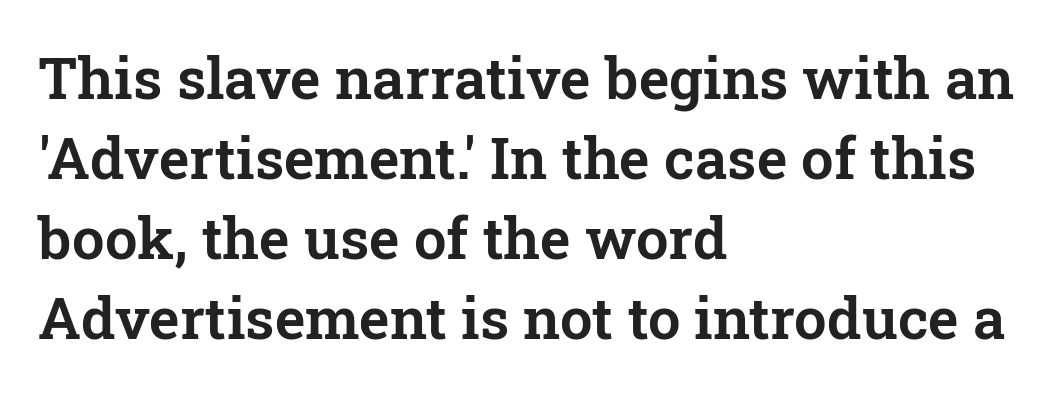
{"serif": "yes", "italic": "no", "width": "normal", "stroke_contrast": "low", "x_height": "medium", "monospaced": "no", "underline": "no", "align": "left", "line_spacing": "normal", "line_spacing_ratio": 1.38, "letter_spacing": "normal", "letter_spacing_em": 0.0, "glyph_px": 58}
